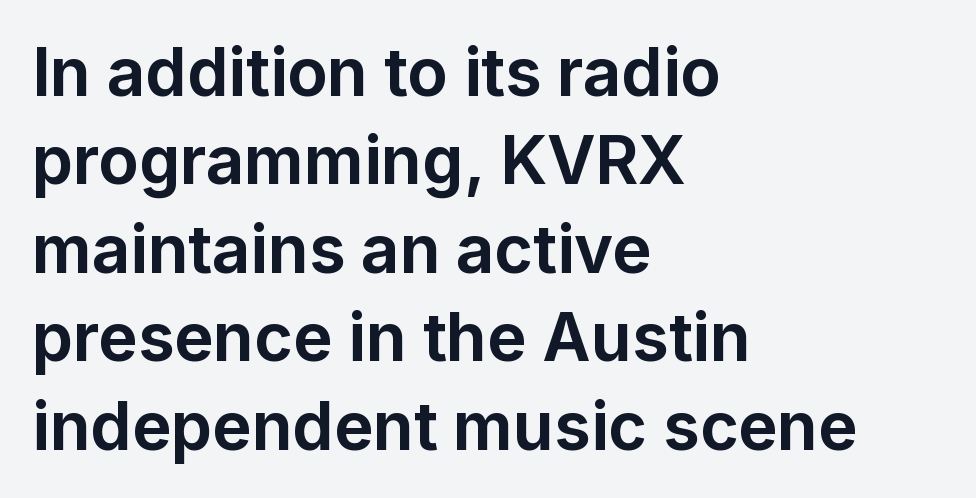
The image shows 66 px bold sans-serif type, upright; set left-aligned, normal line spacing (1.34x), normal letter spacing, not underlined; low stroke contrast and a medium x-height.
